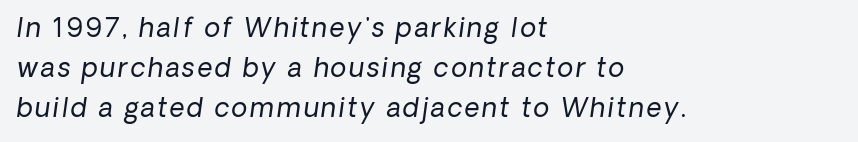
The image shows 26 px text type, italic (leaning right); set left-aligned, normal line spacing (1.54x), not underlined.
